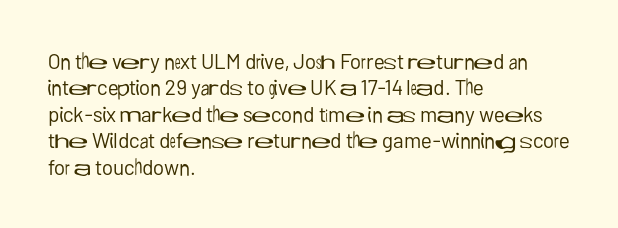
The rendering uses a moderate line-height, typical for paragraphs. Only glyphs here, with clear space below each row. The passage is arranged the way most books set body copy — flush left. Spacing between characters is what you'd get straight out of the box.
